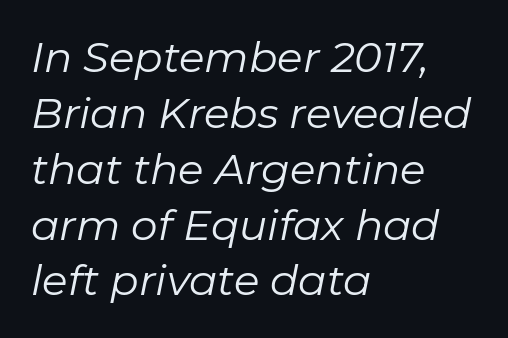
A light-to-regular cut is what we see here. Line starts are locked; line ends wander. Compared with typical body copy, the letter spacing here is the same. Every character sits at an angle, as italics do. This block has exactly the height ordinary leading produces.
